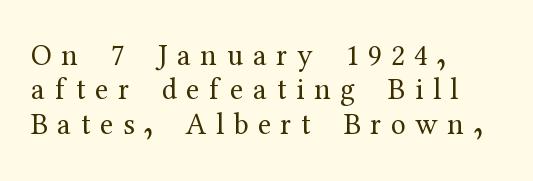
{"serif": "yes", "italic": "no", "bold": "no", "weight": "regular", "width": "normal", "stroke_contrast": "medium", "x_height": "medium", "monospaced": "no", "underline": "no", "align": "left", "line_spacing": "tight", "line_spacing_ratio": 1.15, "letter_spacing": "wide", "letter_spacing_em": 0.32, "glyph_px": 30}
